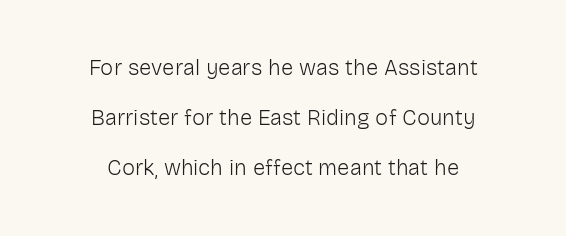
{"italic": "no", "bold": "no", "underline": "no", "align": "center", "line_spacing": "loose", "line_spacing_ratio": 2.28, "letter_spacing": "normal", "letter_spacing_em": 0.0, "glyph_px": 22}
